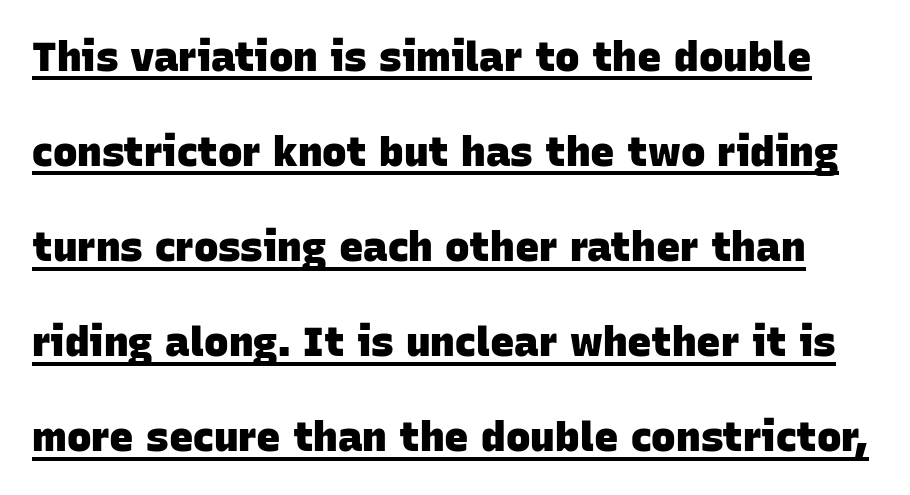
{"serif": "no", "bold": "yes", "weight": "heavy", "width": "normal", "stroke_contrast": "low", "x_height": "large", "monospaced": "no", "underline": "yes", "line_spacing": "loose", "line_spacing_ratio": 2.32, "letter_spacing": "normal", "letter_spacing_em": 0.0, "glyph_px": 41}
